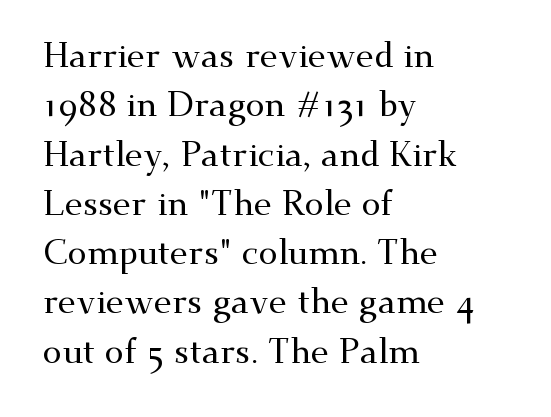
Typeset ragged right — the left edge is the straight one. The zone under the glyphs is completely vacant. What's the leading like? Ordinary, nothing unusual. Do the characters align in a grid? No, the font is proportional. To sum up the face: it has serifs. This rendering leaves character spacing at its baseline value.
